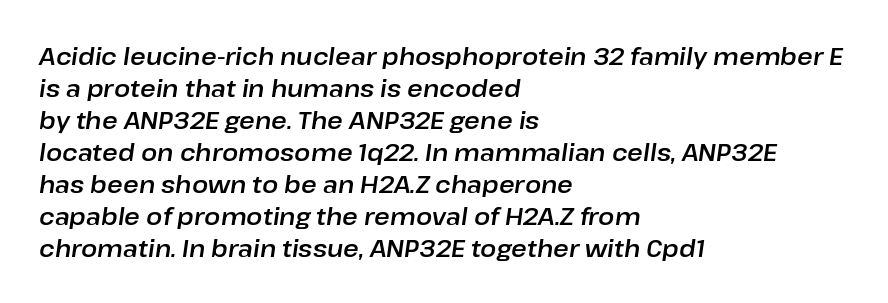
The image shows 24 px text type, italic (leaning right); set left-aligned, normal line spacing (1.33x), normal letter spacing, not underlined.
